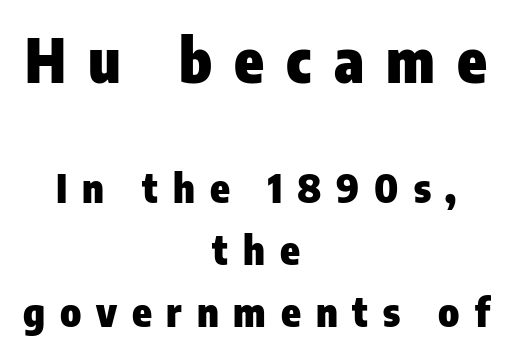
Q: Is the text bold? A: Yes.
Q: Is the text italic (slanted)? A: No, it is upright.
Q: Is the typeface a serif or a sans-serif typeface? A: Sans-serif.
Q: Is the text underlined? A: No.
Q: How is the paragraph aligned? A: Centered.
Q: Is the spacing between letters normal or unusually wide? A: Unusually wide.
Q: Is the spacing between lines tight, normal or loose? A: Normal.
Q: Which block of text is set in a larger size, the first (top) or the second (bottom)? A: The first (top) one.
Q: Width (condensed, normal, or wide)? A: Condensed.
Q: Stroke contrast? A: Low.
Q: x-height? A: Medium.
Q: Monospaced? A: No.
